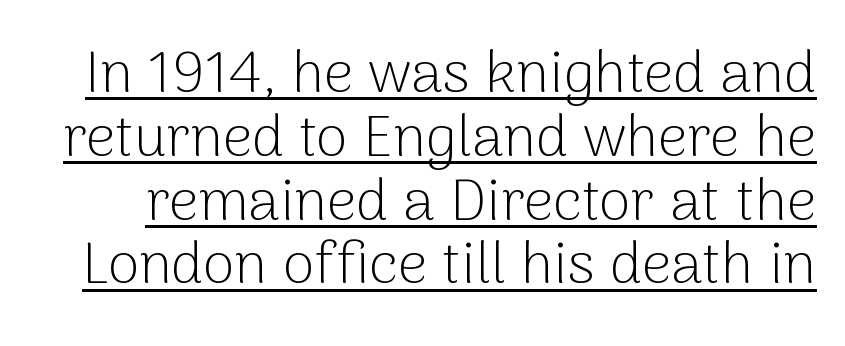
Vertical stems look standard width or narrower in stroke. The designer went with a sans here, leaving each stem footless. Underlined type. Leading is clearly below the norm, producing a dense column. The font's upright variant was chosen for this text.
